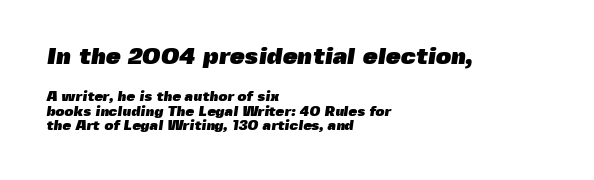
The image shows 24 px bold type; set left-aligned, tight line spacing (1.04x), normal letter spacing, not underlined; the first (top) block is 1.71x larger.
